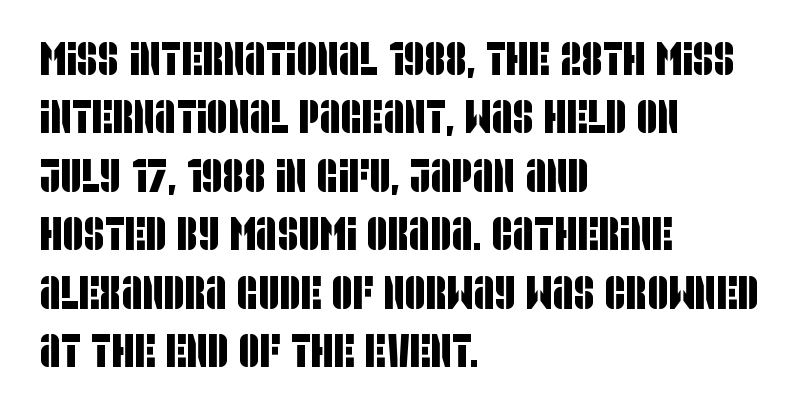
In terms of leading, this rendering sits right in the middle. Default kerning and tracking; the words read as compact shapes. Each letter keeps its own natural width here, so spacing adapts to shape. The compositor pushed each line to the left boundary. Nope, no serifs anywhere on these letters.
